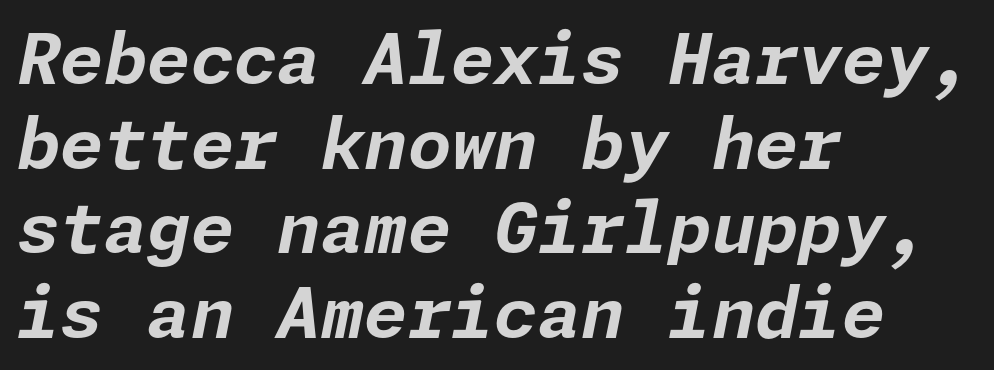
Observe the lean: these are italic letterforms. Typeset ragged right — the left edge is the straight one. You could call the tracking neutral — neither tight nor loose. A clean baseline with only descenders dipping below it.
